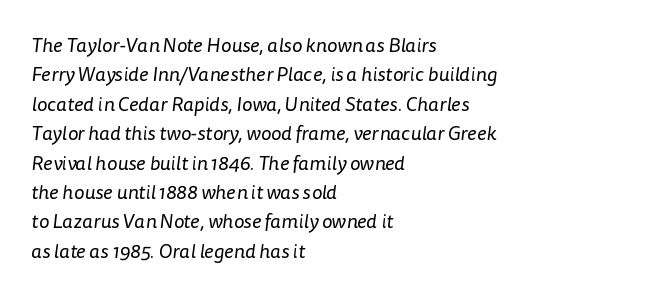
{"bold": "no", "underline": "no", "align": "left", "line_spacing": "normal", "line_spacing_ratio": 1.47, "letter_spacing": "normal", "letter_spacing_em": 0.0, "glyph_px": 20}
